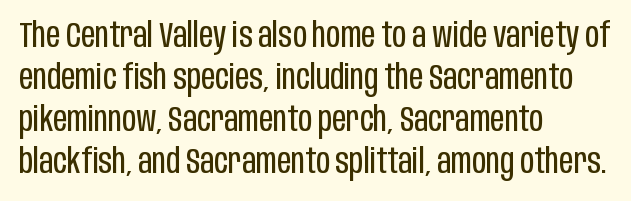
Q: Is the text bold? A: No.
Q: Is the text italic (slanted)? A: No, it is upright.
Q: Is the typeface a serif or a sans-serif typeface? A: Sans-serif.
Q: Is the text underlined? A: No.
Q: How is the paragraph aligned? A: Left-aligned.
Q: Is the spacing between letters normal or unusually wide? A: Normal.
Q: Width (condensed, normal, or wide)? A: Condensed.
Q: Stroke contrast? A: Low.
Q: x-height? A: Large.
Q: Monospaced? A: No.
